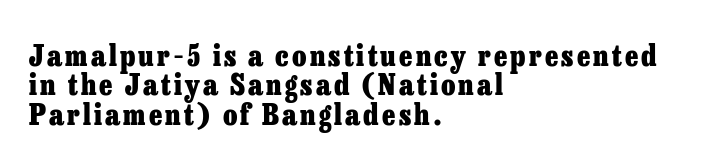
Q: Is the text bold? A: Yes.
Q: Is the text italic (slanted)? A: No, it is upright.
Q: Is the typeface a serif or a sans-serif typeface? A: Serif.
Q: Is the text underlined? A: No.
Q: How is the paragraph aligned? A: Left-aligned.
Q: Is the spacing between lines tight, normal or loose? A: Tight.
Q: Width (condensed, normal, or wide)? A: Normal.
Q: Stroke contrast? A: Low.
Q: x-height? A: Medium.
Q: Monospaced? A: No.
